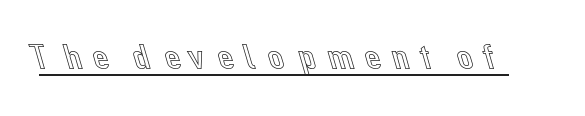
{"width": "normal", "x_height": "medium", "monospaced": "no", "underline": "yes", "glyph_px": 37}
